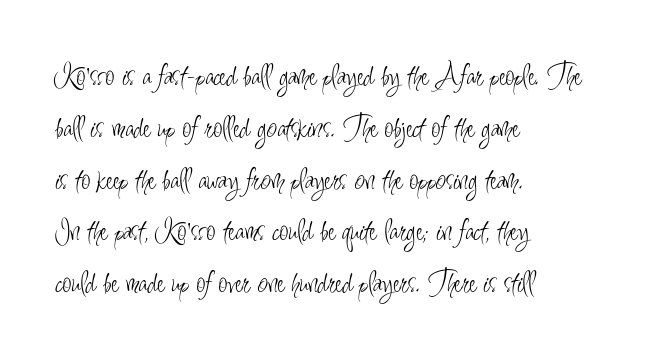
The image shows 33 px light, condensed sans-serif type; set left-aligned, normal line spacing (1.57x), normal letter spacing, not underlined; low stroke contrast and a small x-height.
